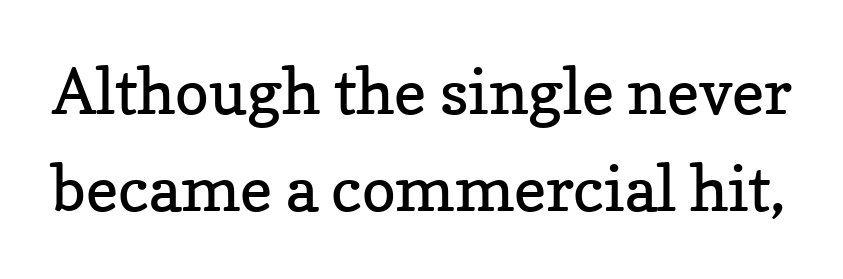
Q: Is the text bold? A: No.
Q: Is the text italic (slanted)? A: No, it is upright.
Q: Is the typeface a serif or a sans-serif typeface? A: Serif.
Q: Is the text underlined? A: No.
Q: Is the spacing between letters normal or unusually wide? A: Normal.
Q: Is the spacing between lines tight, normal or loose? A: Normal.
Q: Width (condensed, normal, or wide)? A: Normal.
Q: Stroke contrast? A: Low.
Q: x-height? A: Medium.
Q: Monospaced? A: No.
